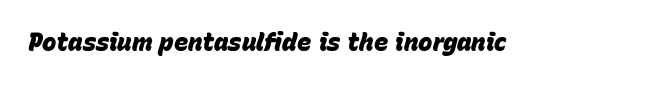
Q: Is the text bold? A: Yes.
Q: Is the text italic (slanted)? A: Yes, it leans right by about 15 degrees.
Q: Is the text underlined? A: No.
Q: Is the spacing between letters normal or unusually wide? A: Normal.
